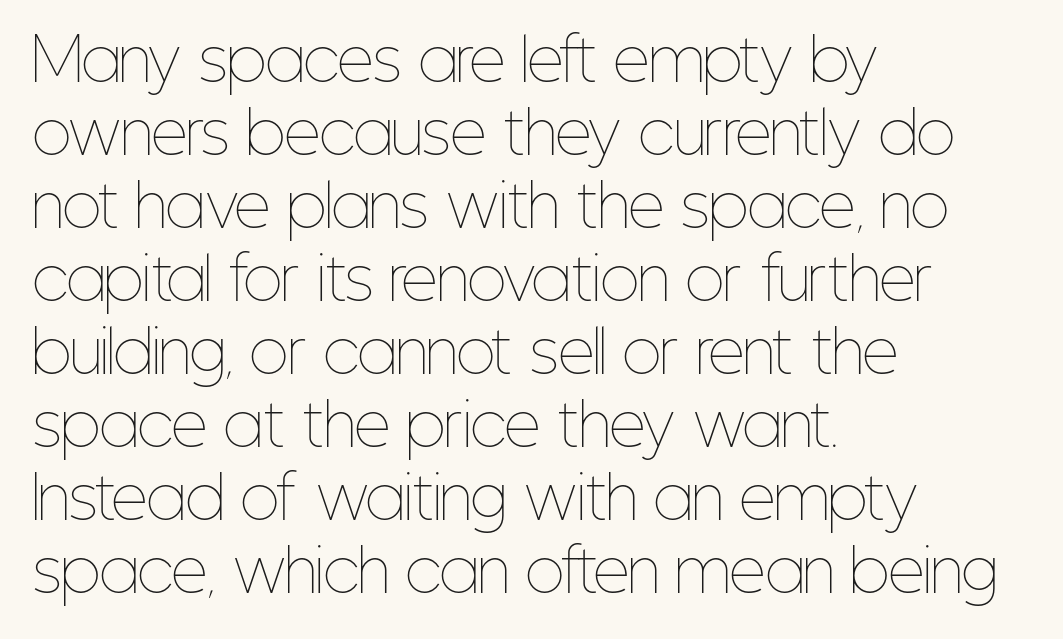
The image shows 57 px thin, condensed type, upright; set left-aligned, normal line spacing (1.28x), normal letter spacing, not underlined; low stroke contrast and a medium x-height.
